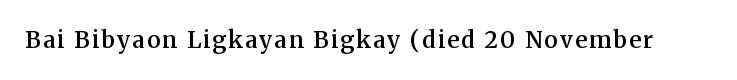
The image shows 23 px text type, upright; set not underlined.
